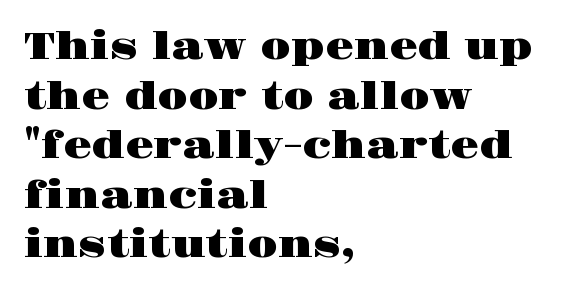
The image shows 37 px wide serif type, upright; set left-aligned, normal line spacing (1.34x), normal letter spacing, not underlined; high stroke contrast and a large x-height.
